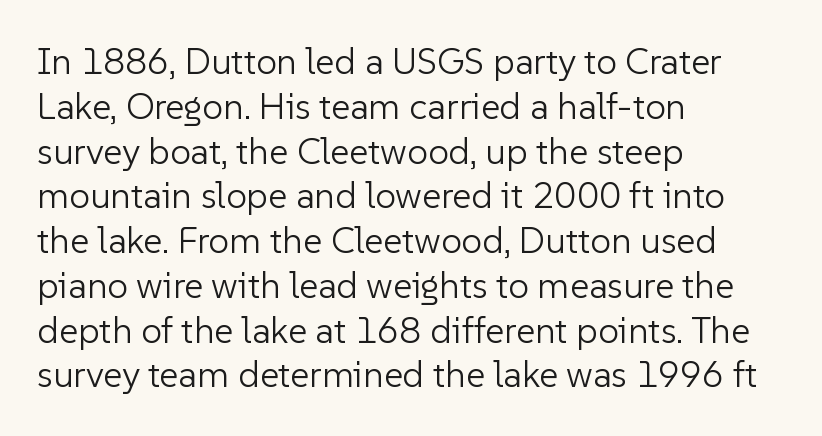
Q: Is the text bold? A: No.
Q: Is the text italic (slanted)? A: No, it is upright.
Q: Is the typeface a serif or a sans-serif typeface? A: Sans-serif.
Q: Is the text underlined? A: No.
Q: How is the paragraph aligned? A: Left-aligned.
Q: Is the spacing between letters normal or unusually wide? A: Normal.
Q: Width (condensed, normal, or wide)? A: Normal.
Q: Stroke contrast? A: Low.
Q: x-height? A: Medium.
Q: Monospaced? A: No.
